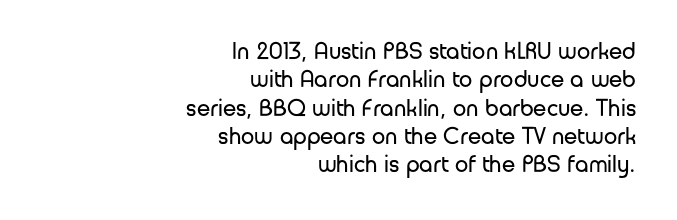
Q: Is the text bold? A: No.
Q: Is the text italic (slanted)? A: No, it is upright.
Q: Is the text underlined? A: No.
Q: How is the paragraph aligned? A: Right-aligned.
Q: Is the spacing between letters normal or unusually wide? A: Normal.
